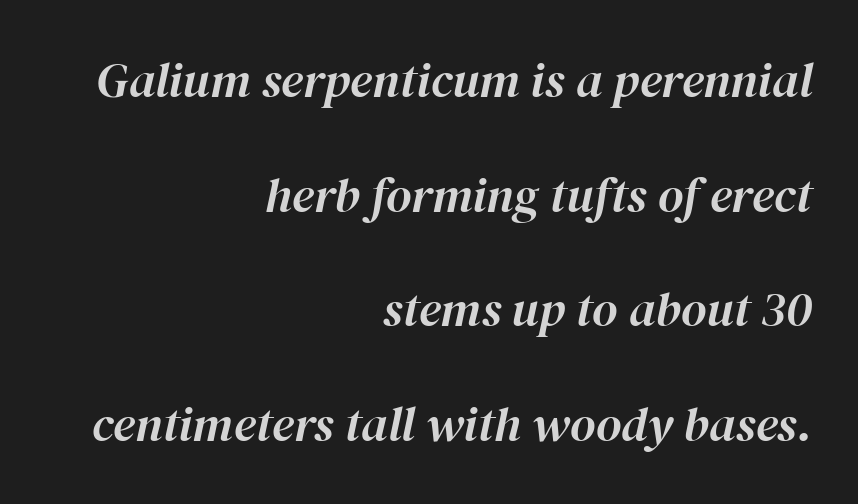
{"italic": "yes", "lean": "right", "slant_degrees": 12, "width": "normal", "stroke_contrast": "high", "x_height": "medium", "monospaced": "no", "underline": "no", "align": "right", "line_spacing": "loose", "line_spacing_ratio": 2.34, "letter_spacing": "normal", "letter_spacing_em": 0.0, "glyph_px": 49}
